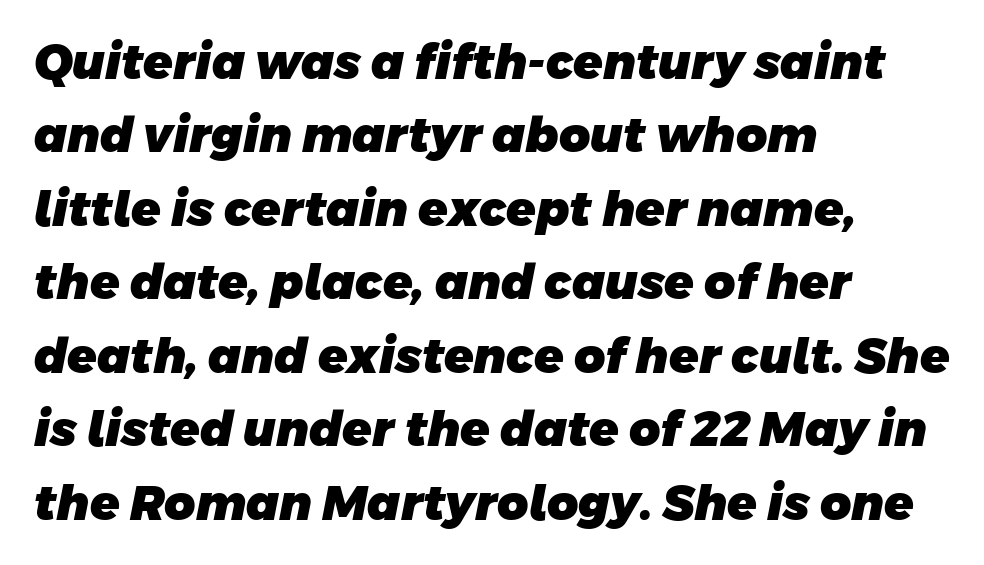
The image shows 48 px heavy sans-serif type; set left-aligned, normal line spacing (1.53x), normal letter spacing, not underlined; low stroke contrast and a large x-height.
